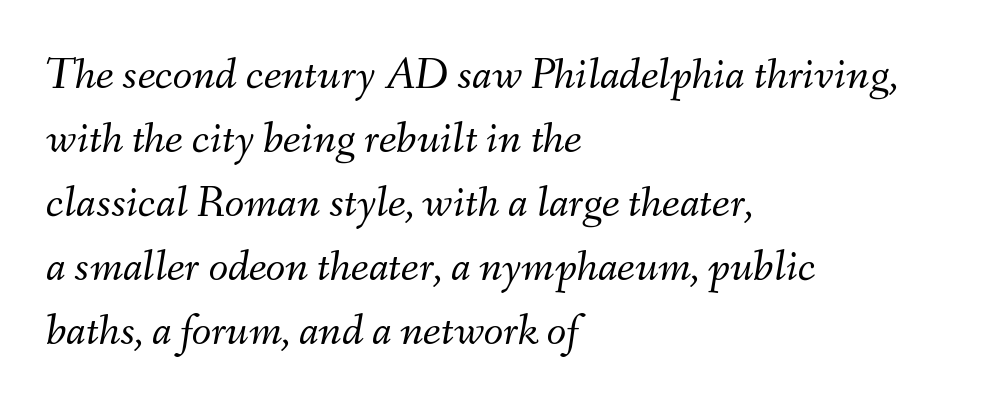
Q: Is the text bold? A: No.
Q: Is the text italic (slanted)? A: Yes, it leans right by about 9 degrees.
Q: Is the text underlined? A: No.
Q: How is the paragraph aligned? A: Left-aligned.
Q: Is the spacing between letters normal or unusually wide? A: Normal.
Q: Is the spacing between lines tight, normal or loose? A: Normal.
Q: Width (condensed, normal, or wide)? A: Normal.
Q: Stroke contrast? A: Medium.
Q: x-height? A: Small.
Q: Monospaced? A: No.
